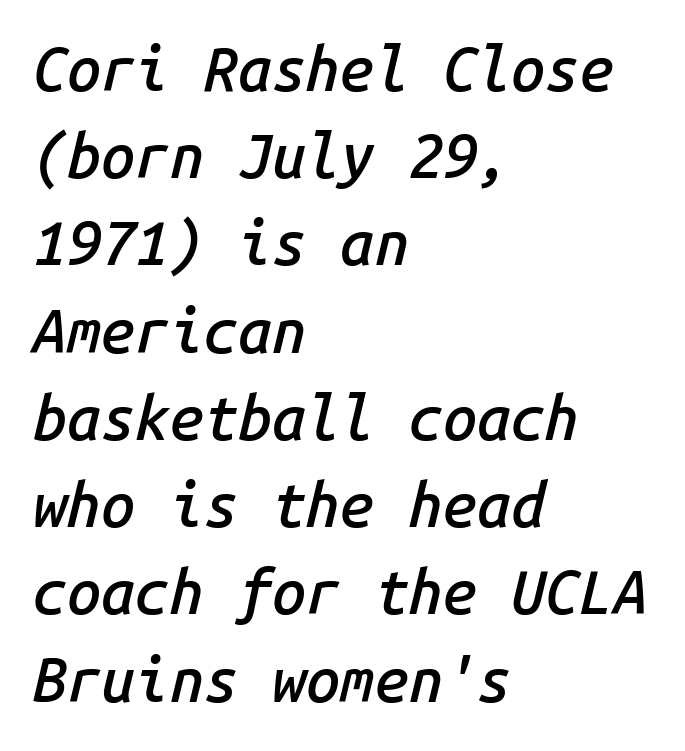
The image shows 61 px semibold type, italic (leaning right), monospaced; set left-aligned, normal line spacing (1.43x), normal letter spacing, not underlined; low stroke contrast and a medium x-height.
